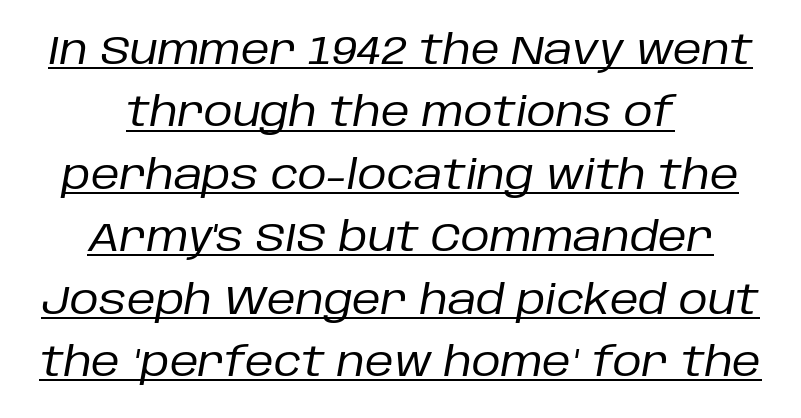
The lines in this sample share a center point and differ in where they start and stop. Evenly set lines give the paragraph a standard silhouette. Unbolded letterforms with no extra heft. Observe the ordinary spacing: letters are neighbours, not strangers. You could not count columns in this text — the font is proportionally spaced.
